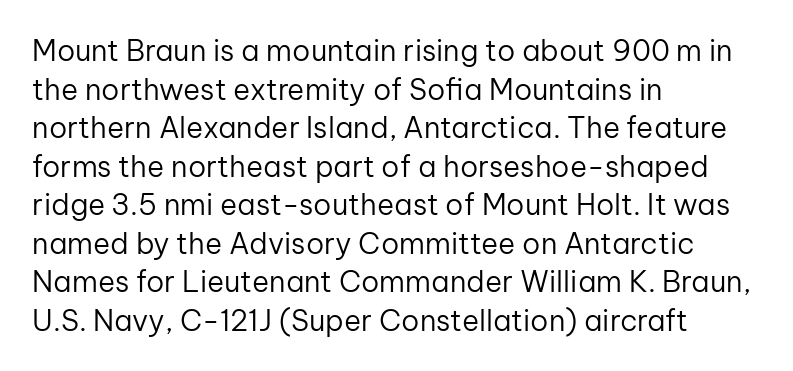
Proportional: the letters do not fall into vertical columns. The font family rendered here belongs to the sans-serif group. Does the copy run flush right? No — it runs flush left. The type is set solid horizontally, with unmodified tracking.
